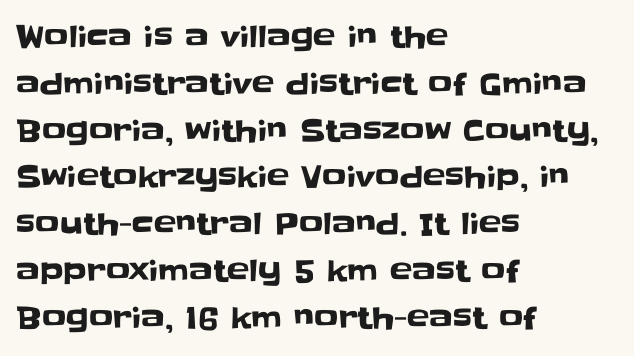
{"serif": "no", "italic": "no", "width": "normal", "stroke_contrast": "low", "x_height": "large", "monospaced": "no", "underline": "no", "align": "left", "line_spacing": "normal", "line_spacing_ratio": 1.56, "letter_spacing": "normal", "letter_spacing_em": 0.0, "glyph_px": 30}
